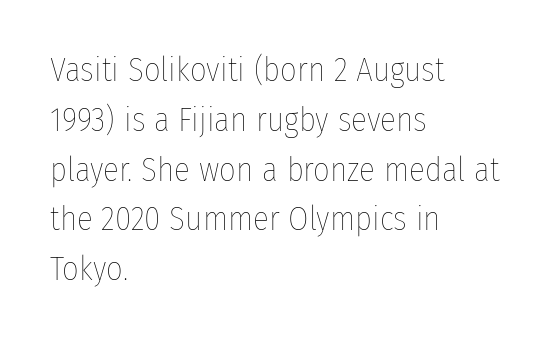
The image shows 33 px thin, condensed type, upright; set left-aligned, normal line spacing (1.51x), normal letter spacing, not underlined; low stroke contrast and a medium x-height.
